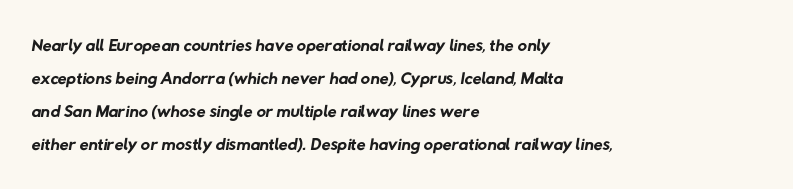
{"bold": "no", "underline": "no", "align": "left", "line_spacing": "normal", "line_spacing_ratio": 1.27, "letter_spacing": "normal", "letter_spacing_em": 0.0, "glyph_px": 26}
